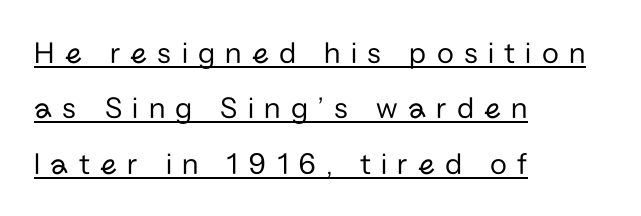
Q: Is the text bold? A: No.
Q: Is the text italic (slanted)? A: No, it is upright.
Q: Is the typeface a serif or a sans-serif typeface? A: Sans-serif.
Q: Is the text underlined? A: Yes.
Q: How is the paragraph aligned? A: Left-aligned.
Q: Is the spacing between letters normal or unusually wide? A: Unusually wide.
Q: Width (condensed, normal, or wide)? A: Normal.
Q: Stroke contrast? A: Low.
Q: x-height? A: Medium.
Q: Monospaced? A: No.
